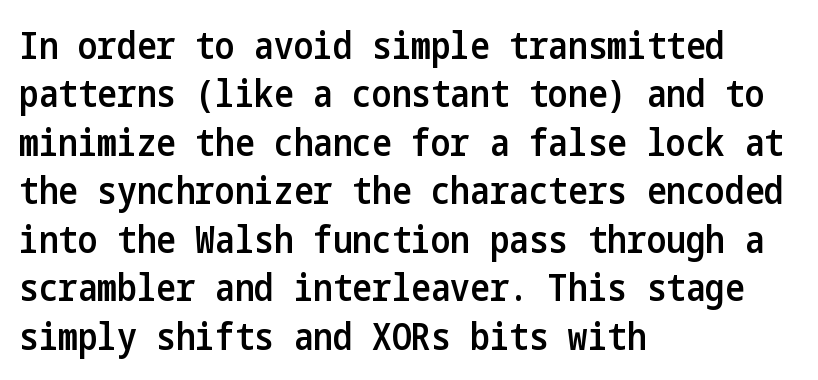
Horizontally, the lines are justified to the leading edge only. To sum up the face: it is a sans, with no serifs. Underline: absent. Horizontal bands of white between lines are of average thickness. Inter-character spacing is left at the font's built-in metrics.
